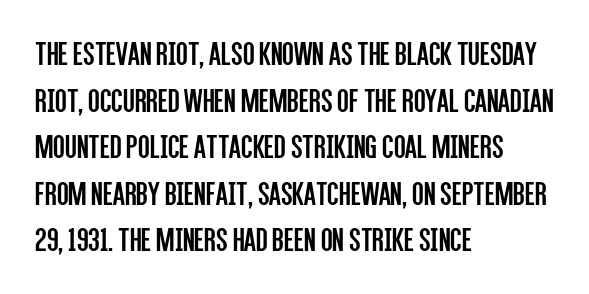
Q: Is the text bold? A: No.
Q: Is the text italic (slanted)? A: No, it is upright.
Q: Is the typeface a serif or a sans-serif typeface? A: Sans-serif.
Q: Is the text underlined? A: No.
Q: How is the paragraph aligned? A: Left-aligned.
Q: Is the spacing between letters normal or unusually wide? A: Normal.
Q: Is the spacing between lines tight, normal or loose? A: Normal.
Q: Width (condensed, normal, or wide)? A: Condensed.
Q: Stroke contrast? A: Low.
Q: x-height? A: Large.
Q: Monospaced? A: No.
